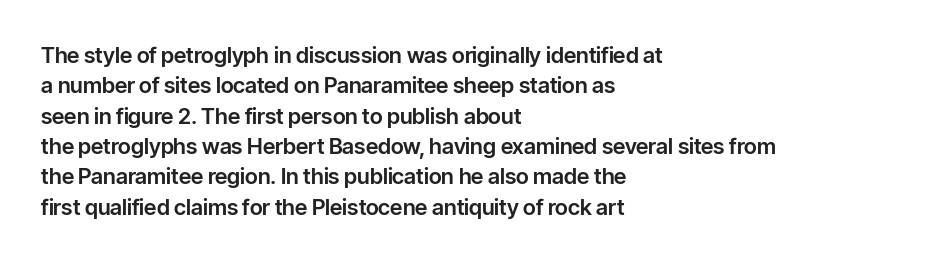
The image shows 22 px text type, upright; set left-aligned, normal line spacing (1.38x), normal letter spacing, not underlined.
